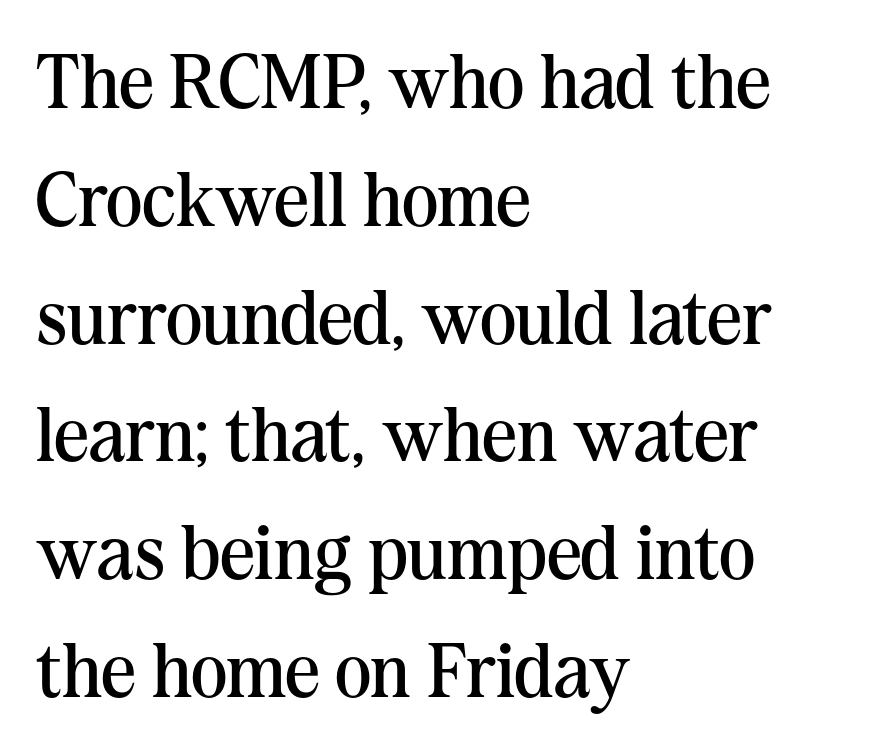
The image shows 77 px regular-weight serif type, upright; set left-aligned, normal line spacing (1.53x), normal letter spacing, not underlined; medium stroke contrast and a medium x-height.
